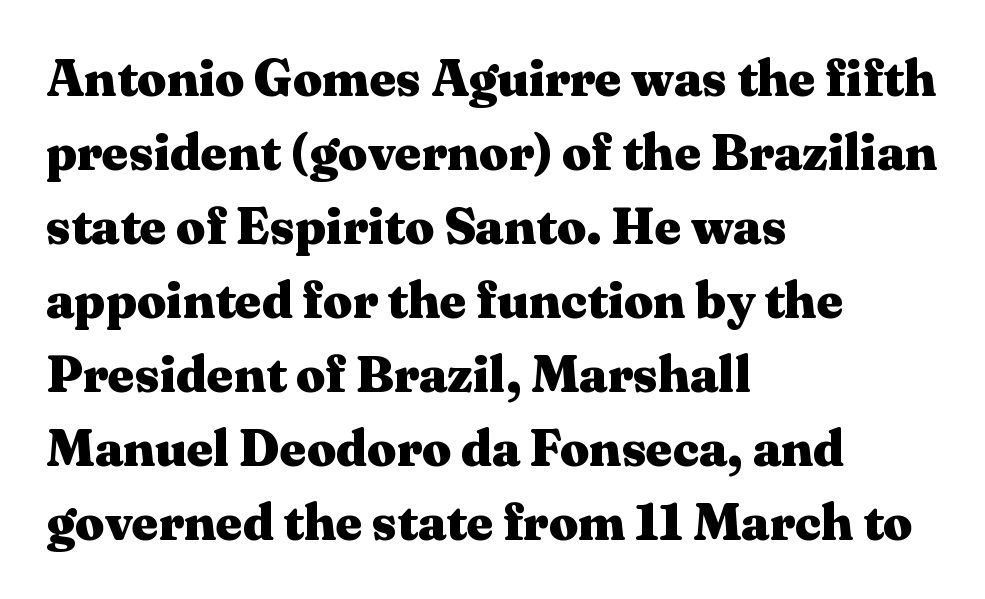
Q: Is the text bold? A: Yes.
Q: Is the text italic (slanted)? A: No, it is upright.
Q: Is the typeface a serif or a sans-serif typeface? A: Serif.
Q: Is the text underlined? A: No.
Q: How is the paragraph aligned? A: Left-aligned.
Q: Is the spacing between letters normal or unusually wide? A: Normal.
Q: Is the spacing between lines tight, normal or loose? A: Normal.
Q: Width (condensed, normal, or wide)? A: Wide.
Q: Stroke contrast? A: Medium.
Q: x-height? A: Medium.
Q: Monospaced? A: No.
